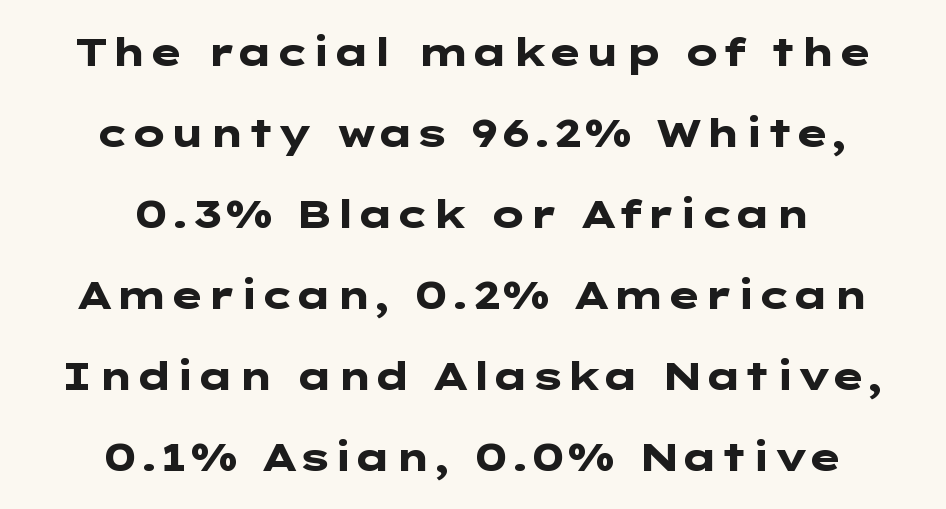
Q: Is the text bold? A: Yes.
Q: Is the text italic (slanted)? A: No, it is upright.
Q: Is the typeface a serif or a sans-serif typeface? A: Sans-serif.
Q: Is the text underlined? A: No.
Q: How is the paragraph aligned? A: Centered.
Q: Is the spacing between letters normal or unusually wide? A: Normal.
Q: Is the spacing between lines tight, normal or loose? A: Loose.
Q: Width (condensed, normal, or wide)? A: Wide.
Q: Stroke contrast? A: Low.
Q: x-height? A: Medium.
